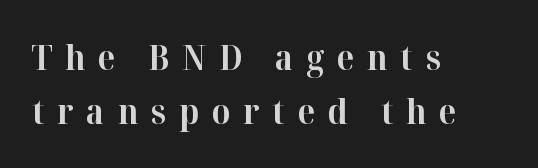
The compositor pushed each line to the left boundary. Do the characters align in a grid? No, the font is proportional. Inter-character spacing is expanded well beyond the font's built-in metrics. You'd pick this weight for a headline — it's a proper bold. Quick note: interline space is typical. Underlining? Definitely not there.
